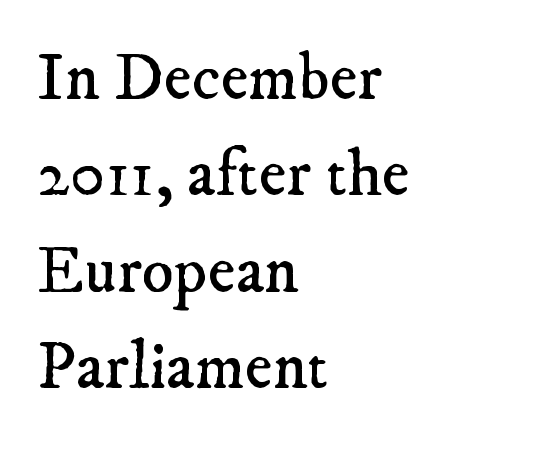
{"serif": "yes", "bold": "no", "weight": "regular", "width": "normal", "stroke_contrast": "low", "x_height": "small", "monospaced": "no", "underline": "no", "align": "left", "line_spacing": "normal", "line_spacing_ratio": 1.44, "letter_spacing": "normal", "letter_spacing_em": 0.0, "glyph_px": 67}
